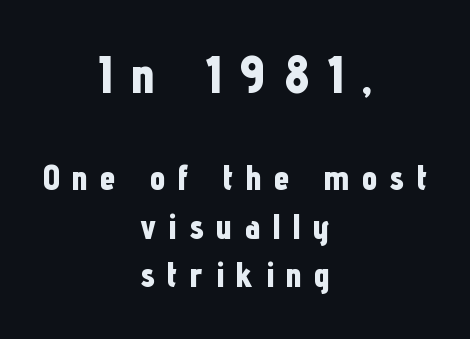
{"serif": "no", "italic": "no", "bold": "yes", "weight": "bold", "width": "condensed", "stroke_contrast": "low", "x_height": "medium", "monospaced": "no", "underline": "no", "align": "center", "line_spacing": "normal", "line_spacing_ratio": 1.39, "letter_spacing": "wide", "letter_spacing_em": 0.35, "larger_block": "first", "size_ratio": 1.49, "glyph_px": 52}
